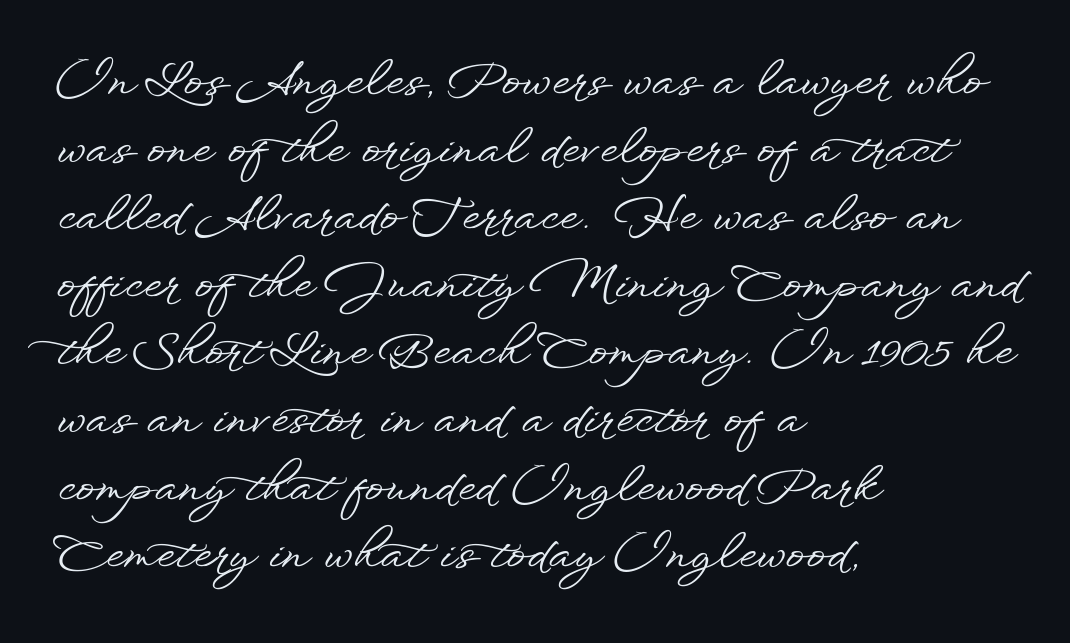
The image shows 46 px wide sans-serif type; set left-aligned, normal line spacing (1.47x), normal letter spacing, not underlined; low stroke contrast and a small x-height.
